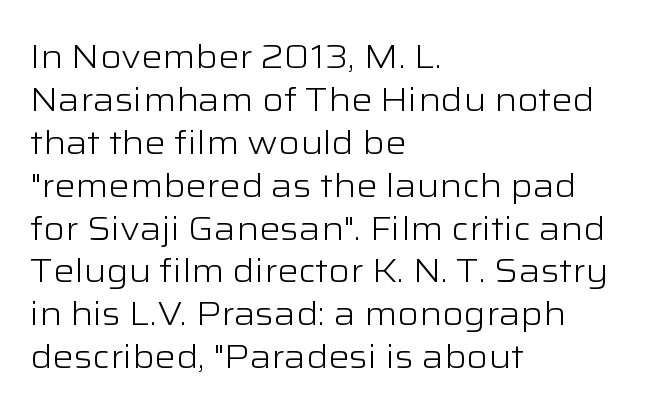
The image shows 33 px light, wide sans-serif type, upright; set left-aligned, normal line spacing (1.3x), normal letter spacing, not underlined; low stroke contrast and a medium x-height.
